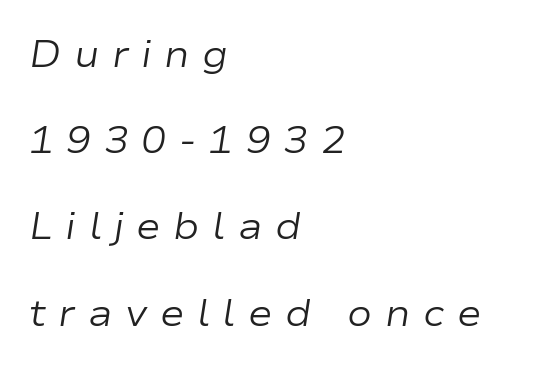
Inter-character spacing is expanded well beyond the font's built-in metrics. This rendering features lettering with no underline. The paragraph has a hard left edge and a soft right edge. A great deal of white space separates one row of letters from the next. Summary of weight: not heavy and not bold. The text carries the slant typical of an italic or oblique font.
